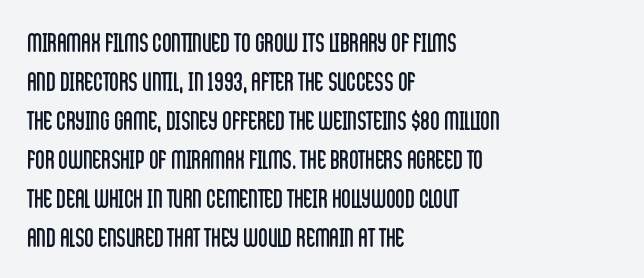
Q: Is the text bold? A: No.
Q: Is the text italic (slanted)? A: No, it is upright.
Q: Is the text underlined? A: No.
Q: How is the paragraph aligned? A: Left-aligned.
Q: Is the spacing between letters normal or unusually wide? A: Normal.
Q: Is the spacing between lines tight, normal or loose? A: Normal.
